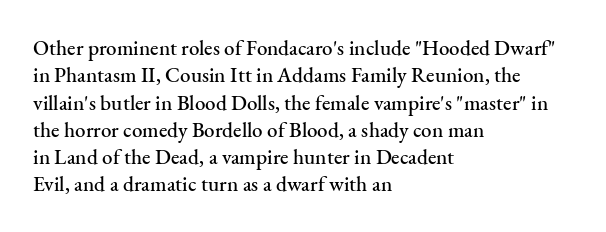
You could call the tracking neutral — neither tight nor loose. Honestly, there is no underline to notice here at all. This is roman type, the default non-slanted kind. Compared with a centered layout, this one pins lines to the left instead. Interline gaps are of average width in this sample.
